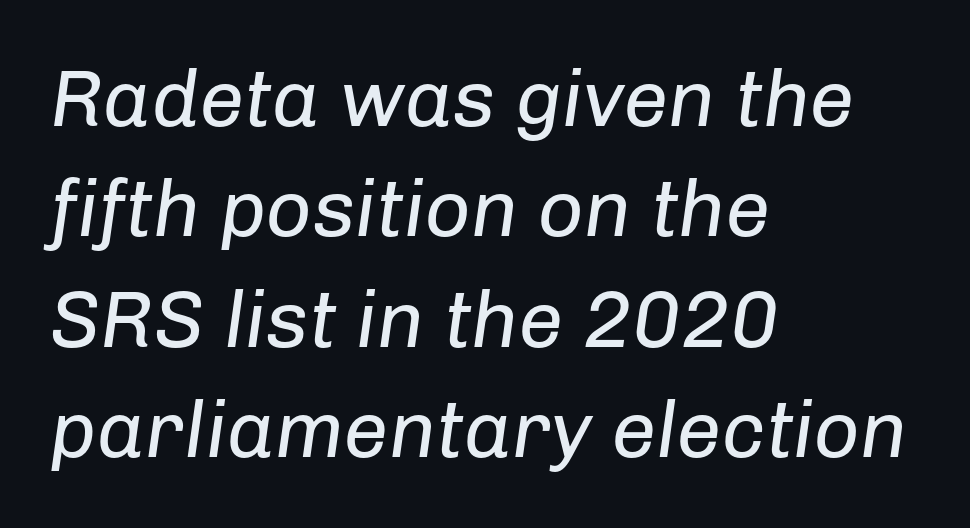
The image shows 80 px regular-weight type, italic (leaning right); set left-aligned, normal line spacing (1.38x), normal letter spacing, not underlined; low stroke contrast and a medium x-height.
